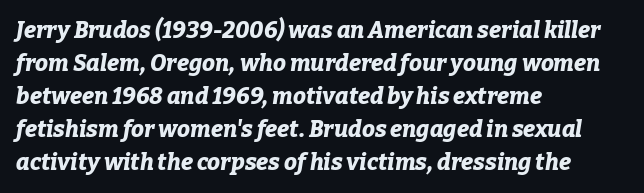
Interline gaps are of average width in this sample. Does extra space separate the letters? No, they use regular spacing. A full-strength bold gives these letters their thick strokes. Descender tails drop into unmarked territory. Teacher's note: observe the even left margin — that is flush-left alignment.
